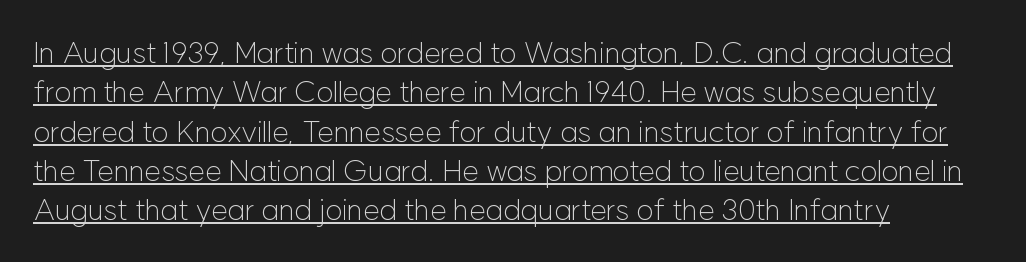
{"serif": "no", "italic": "no", "bold": "no", "weight": "light", "width": "normal", "stroke_contrast": "low", "x_height": "medium", "monospaced": "no", "underline": "yes", "align": "left", "line_spacing": "normal", "line_spacing_ratio": 1.31, "letter_spacing": "normal", "letter_spacing_em": 0.0, "glyph_px": 30}
